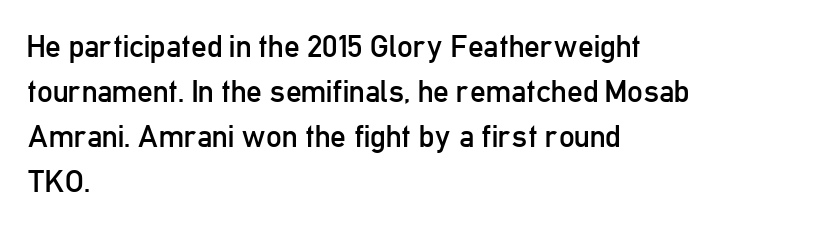
Weight: regular or lighter. Here the designer chose a conventional face with non-uniform glyph widths. The letters carry no serifs — their stems end cleanly without finishing strokes. There is no visible air inserted between adjacent glyphs.
